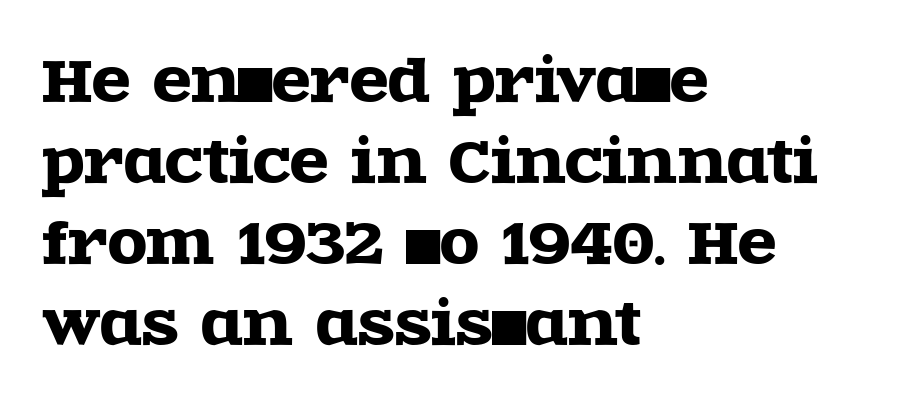
{"serif": "yes", "italic": "no", "width": "wide", "x_height": "large", "monospaced": "no", "underline": "no", "align": "left", "line_spacing": "normal", "line_spacing_ratio": 1.42, "letter_spacing": "normal", "letter_spacing_em": 0.0, "glyph_px": 57}
